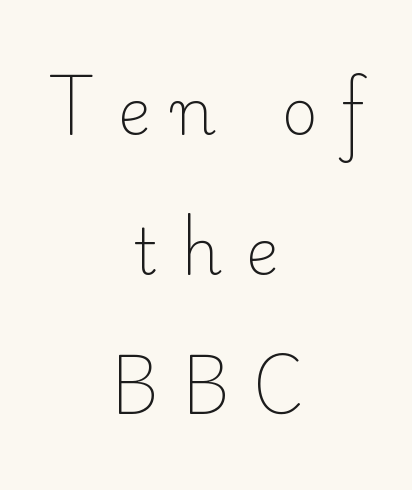
{"serif": "yes", "italic": "no", "bold": "no", "weight": "light", "width": "normal", "stroke_contrast": "low", "x_height": "small", "monospaced": "no", "underline": "no", "align": "center", "line_spacing": "loose", "line_spacing_ratio": 2.22, "letter_spacing": "wide", "letter_spacing_em": 0.37, "glyph_px": 63}
